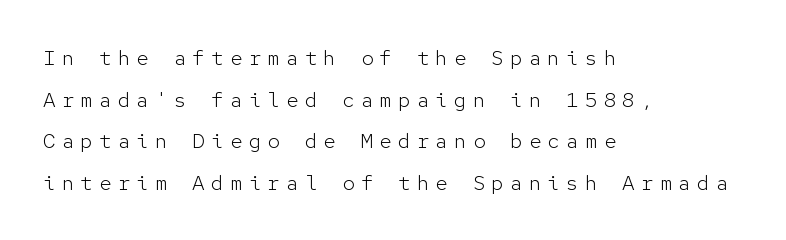
{"italic": "no", "bold": "no", "underline": "no", "align": "left", "line_spacing": "loose", "line_spacing_ratio": 1.98, "letter_spacing": "wide", "letter_spacing_em": 0.29, "glyph_px": 21}
